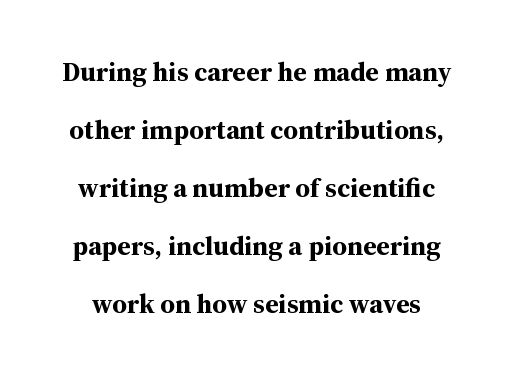
{"italic": "no", "bold": "yes", "underline": "no", "line_spacing": "loose", "line_spacing_ratio": 2.15, "letter_spacing": "normal", "letter_spacing_em": 0.0, "glyph_px": 27}
